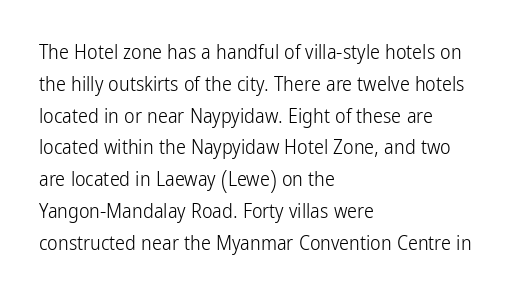
Q: Is the text bold? A: No.
Q: Is the text italic (slanted)? A: No, it is upright.
Q: Is the text underlined? A: No.
Q: How is the paragraph aligned? A: Left-aligned.
Q: Is the spacing between letters normal or unusually wide? A: Normal.
Q: Is the spacing between lines tight, normal or loose? A: Normal.
